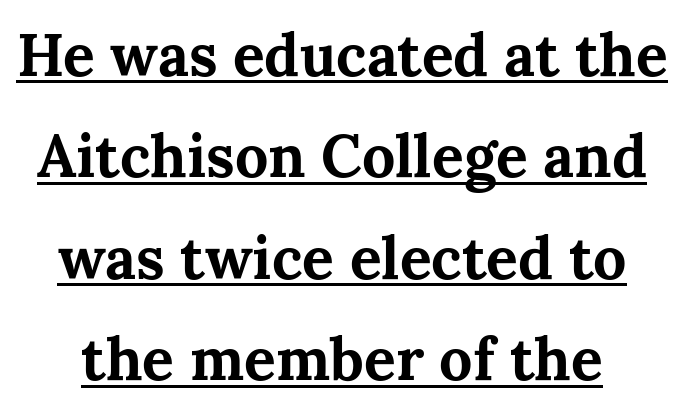
Has an underline been added? It has. The glyphs have the mass of a bold cut. Looks like regular typesetting: each glyph gets only the width it needs. In terms of letterform style, serifs are clearly present. Standard letterfit; no display-style spreading of the glyphs.
